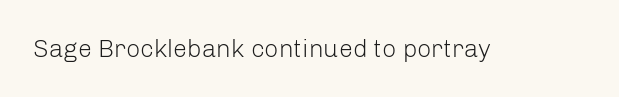
Q: Is the text bold? A: No.
Q: Is the text italic (slanted)? A: No, it is upright.
Q: Is the text underlined? A: No.
Q: Is the spacing between letters normal or unusually wide? A: Normal.
